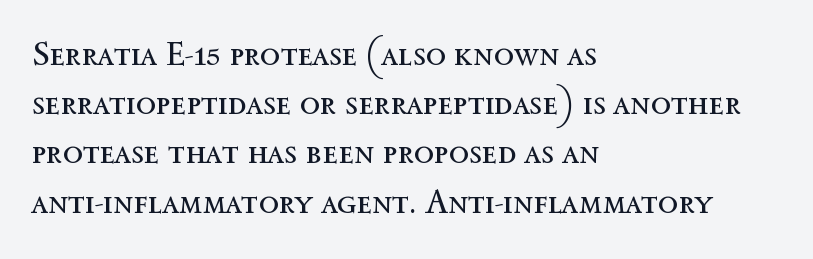
{"italic": "no", "bold": "no", "weight": "regular", "width": "normal", "x_height": "medium", "monospaced": "no", "underline": "no", "align": "left", "line_spacing": "normal", "line_spacing_ratio": 1.49, "letter_spacing": "normal", "letter_spacing_em": 0.0, "glyph_px": 33}
